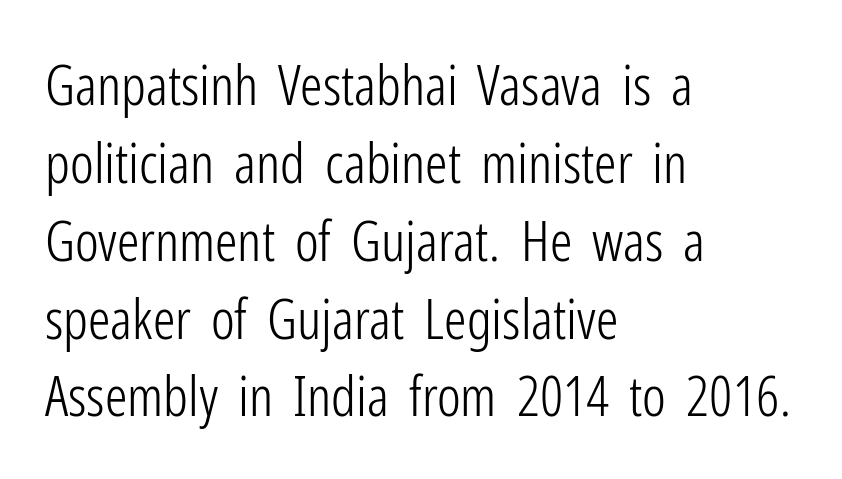
The image shows 56 px light, condensed sans-serif type, upright; set left-aligned, normal line spacing (1.39x), normal letter spacing, not underlined; low stroke contrast and a medium x-height.
